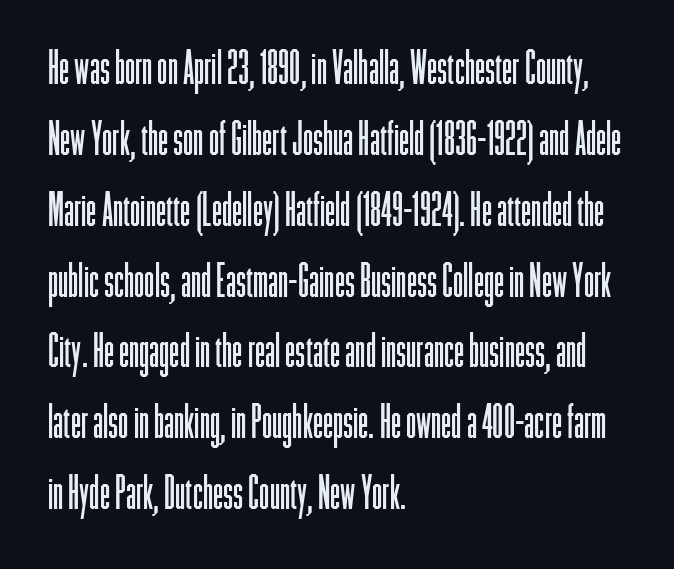
The image shows 46 px light, condensed sans-serif type, upright; set left-aligned, normal line spacing (1.54x), normal letter spacing, not underlined; low stroke contrast and a medium x-height.
